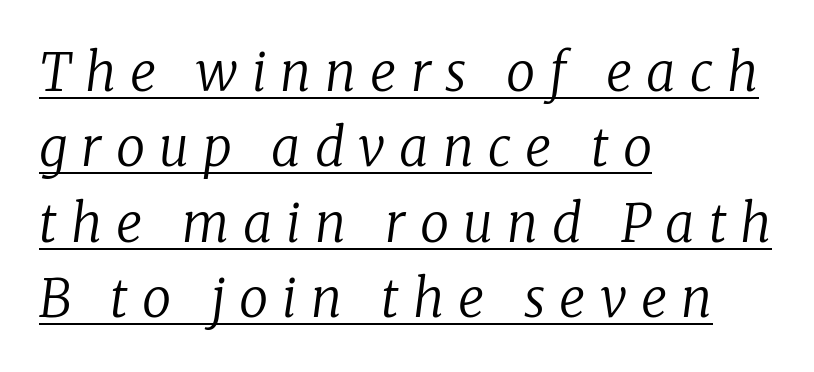
Is this a fixed-width face? No — the glyphs have proportional, varying widths. The compositor pushed each line to the left boundary. Style check: oblique. The characters display serif detailing at their extremities. Tracking here is generous; glyphs stand well apart from one another. Glance below the letters and you will spot a drawn line.
